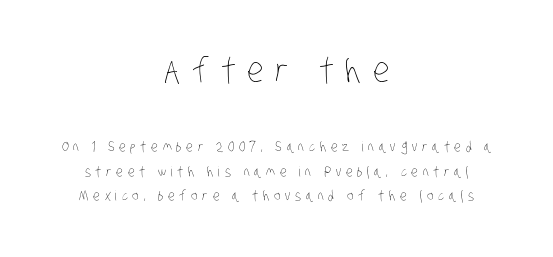
The image shows 34 px thin, condensed type; set centered, line spacing 1.74x, unusually wide letter spacing (+0.33 em), not underlined; the first (top) block is 2.43x larger; low stroke contrast and a large x-height.
